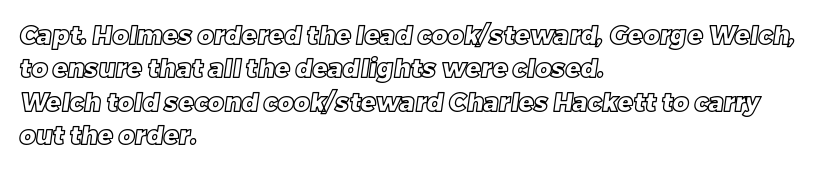
{"underline": "no", "align": "left", "line_spacing": "normal", "line_spacing_ratio": 1.34, "letter_spacing": "normal", "letter_spacing_em": 0.0, "glyph_px": 25}
